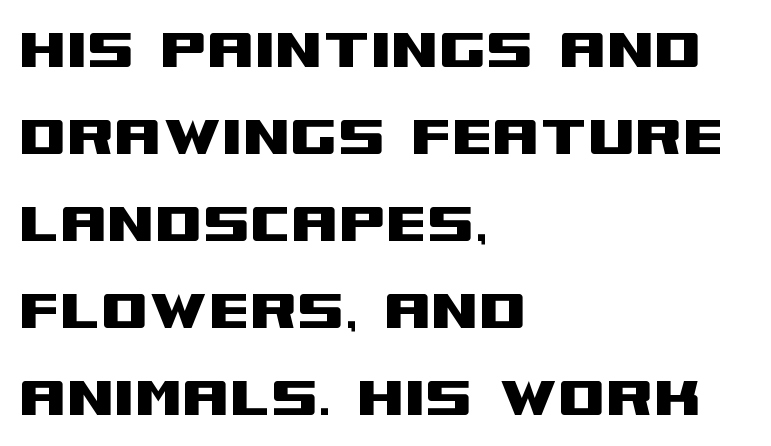
Q: Is the text italic (slanted)? A: No, it is upright.
Q: Is the typeface a serif or a sans-serif typeface? A: Sans-serif.
Q: Is the text underlined? A: No.
Q: How is the paragraph aligned? A: Left-aligned.
Q: Is the spacing between letters normal or unusually wide? A: Normal.
Q: Is the spacing between lines tight, normal or loose? A: Normal.
Q: Width (condensed, normal, or wide)? A: Wide.
Q: Stroke contrast? A: Medium.
Q: x-height? A: Large.
Q: Monospaced? A: No.
